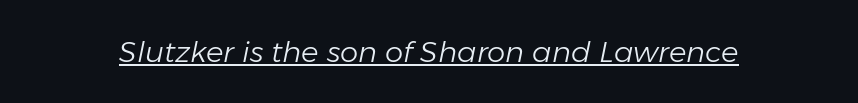
The strokes carry an ordinary text weight at most. You can tell it's italic because the verticals aren't actually vertical. Each line of the rendering has a horizontal stroke beneath the glyphs. The passage shown is typed in a proportional face where columns would drift. Does extra space separate the letters? No, they use regular spacing.
